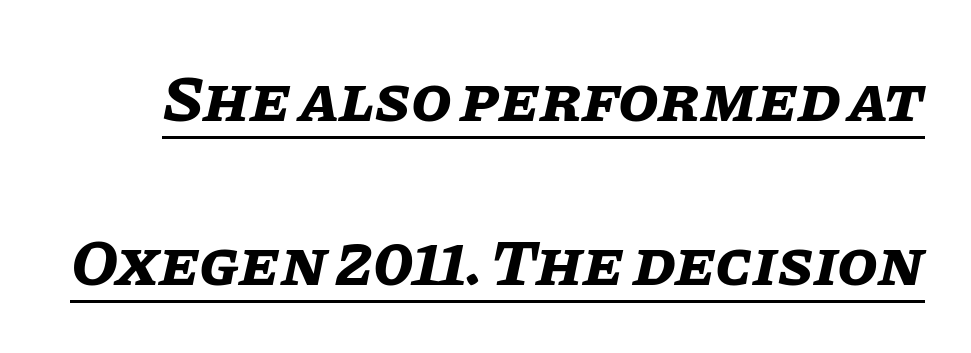
Honestly, the rows look like they've been pulled way apart. Nobody touched the tracking dial on this one. The glyphs are accompanied by a horizontal stroke just below them. Compared with an ordinary text face, these strokes are far heavier — a full bold. If you drew a line through each stem, it would be angled. Is this a fixed-width face? No — the glyphs have proportional, varying widths.
